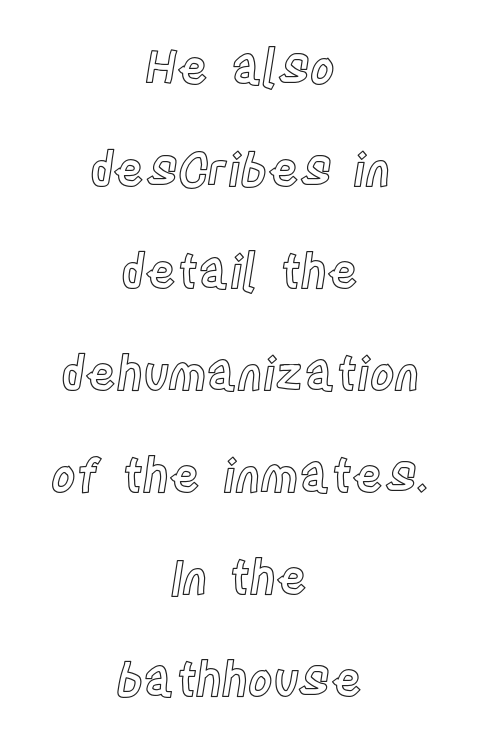
{"width": "condensed", "x_height": "large", "monospaced": "no", "underline": "no", "align": "center", "line_spacing": "loose", "line_spacing_ratio": 2.17, "letter_spacing": "normal", "letter_spacing_em": 0.0, "glyph_px": 47}
